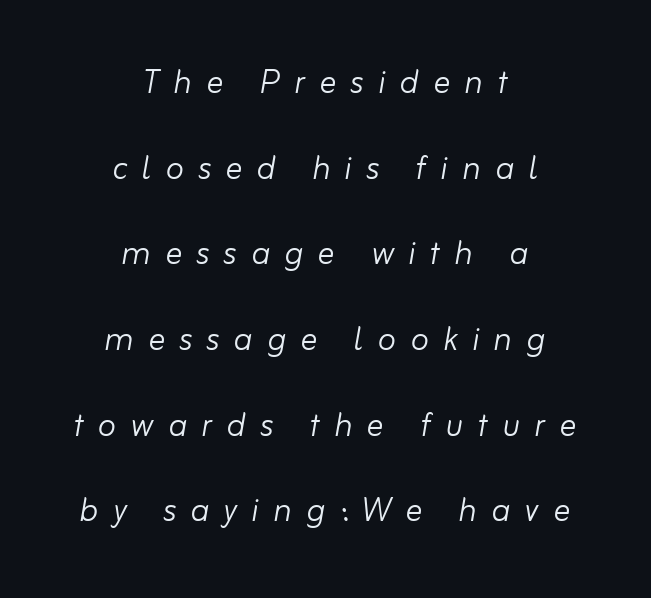
Beneath every word, the page is bare. The lettering tilts uniformly, giving the passage an italic look. Horizontal alignment here is central, giving a formal, balanced look. Is the letter spacing exaggerated? Yes — the characters are pushed far apart. This sample has the flowing, uneven cadence of proportional lettering. The block of text is sparse from top to bottom, with ample space between rows.
